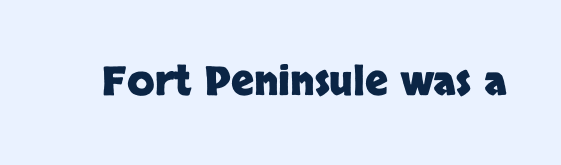
{"serif": "no", "italic": "no", "bold": "yes", "weight": "heavy", "width": "normal", "stroke_contrast": "low", "x_height": "large", "monospaced": "no", "underline": "no", "letter_spacing": "normal", "letter_spacing_em": 0.0, "glyph_px": 40}
